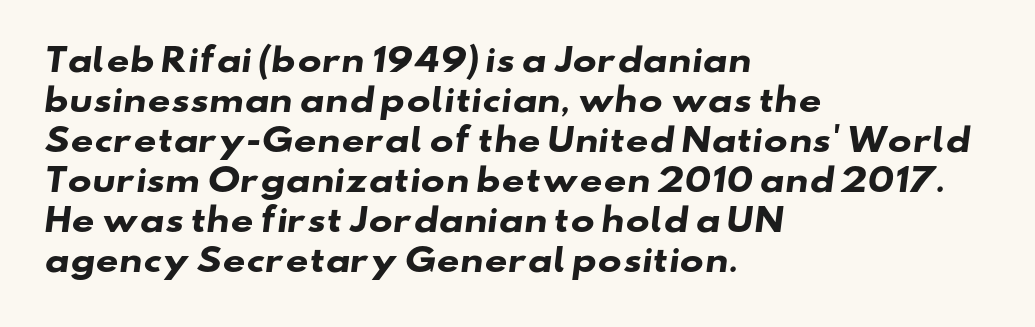
{"serif": "no", "bold": "yes", "weight": "heavy", "width": "wide", "stroke_contrast": "low", "x_height": "small", "monospaced": "no", "underline": "no", "align": "left", "line_spacing": "normal", "line_spacing_ratio": 1.25, "letter_spacing": "normal", "letter_spacing_em": 0.0, "glyph_px": 32}
